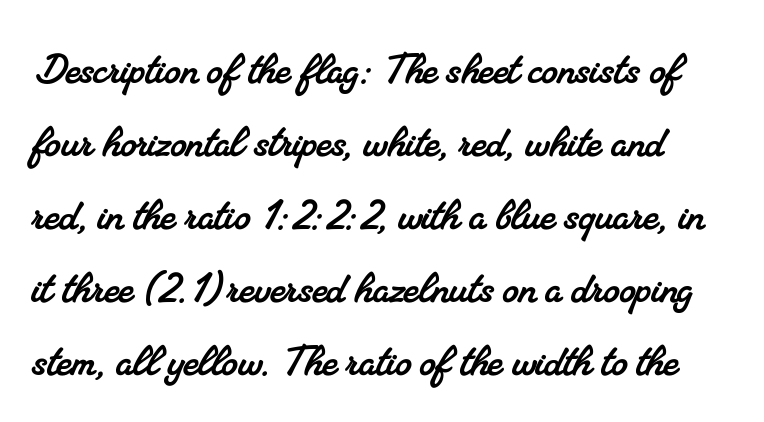
Characters follow at the spacing the type designer built in. The passage shown is typed in a proportional face where columns would drift. A bare baseline throughout the passage. Summary of vertical rhythm: regular, with standard interline spacing. To sum up the face: it has serifs.
